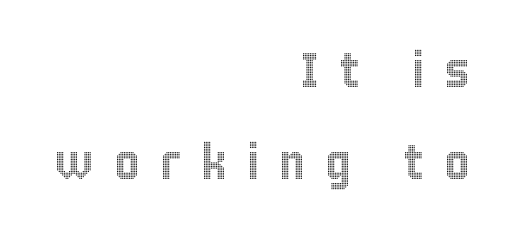
{"italic": "no", "width": "condensed", "x_height": "large", "monospaced": "no", "underline": "no", "align": "right", "line_spacing_ratio": 1.87, "letter_spacing": "wide", "letter_spacing_em": 0.41, "glyph_px": 49}
